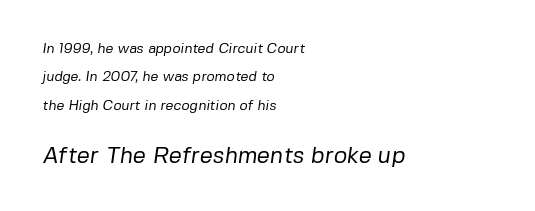
Which of the two is more prominent by size? The second, at the bottom. Reading down the block, your eye returns to a fixed left position each line. Compared with a typical body face, this is equally light or lighter still. The words here are not underlined.
